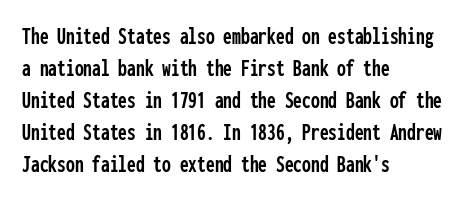
Summary of vertical rhythm: regular, with standard interline spacing. The string is rendered with underlining switched off. This rendering uses left alignment, leaving the right contour irregular. The lettering stays uniformly vertical, giving the passage a roman look. The horizontal fit of the characters is conventional and even.
